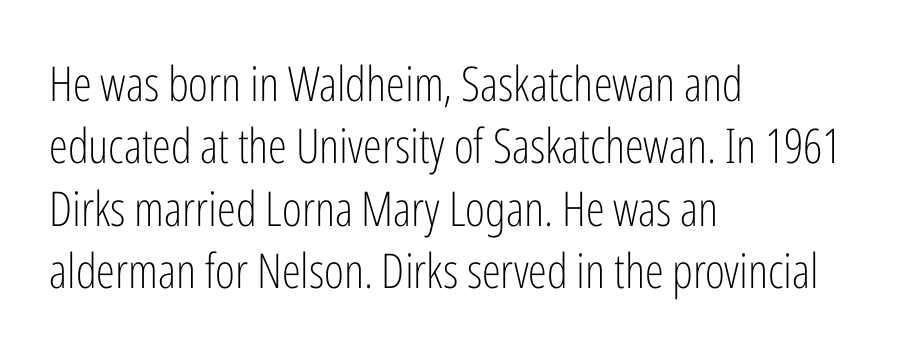
Q: Is the text bold? A: No.
Q: Is the text italic (slanted)? A: No, it is upright.
Q: Is the typeface a serif or a sans-serif typeface? A: Sans-serif.
Q: Is the text underlined? A: No.
Q: How is the paragraph aligned? A: Left-aligned.
Q: Is the spacing between letters normal or unusually wide? A: Normal.
Q: Is the spacing between lines tight, normal or loose? A: Normal.
Q: Width (condensed, normal, or wide)? A: Condensed.
Q: Stroke contrast? A: Low.
Q: x-height? A: Medium.
Q: Monospaced? A: No.
